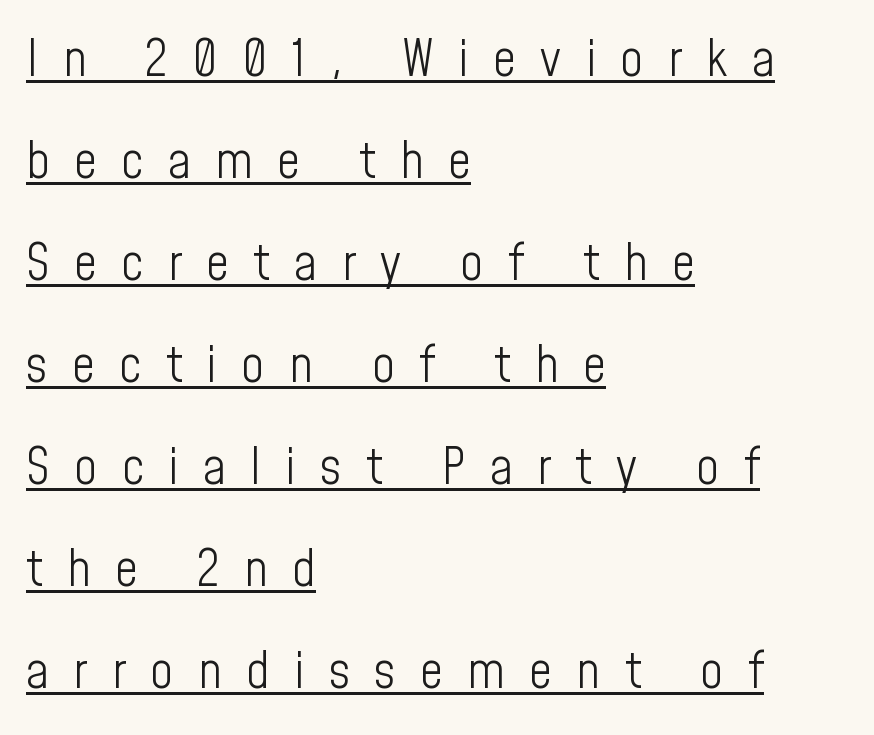
Character widths vary here, with narrow letters taking less room than wide ones. These glyphs show unthickened strokes, regular width or finer. Serifs: no, the terminals of the letterforms are clean. Widely set lines give the paragraph a tall, airy silhouette.
